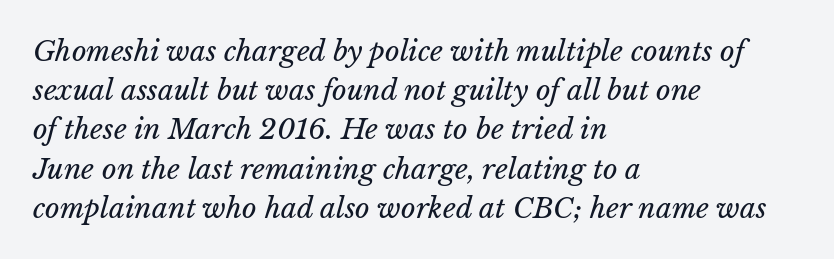
{"bold": "no", "weight": "regular", "width": "normal", "stroke_contrast": "low", "x_height": "medium", "monospaced": "no", "underline": "no", "align": "left", "line_spacing": "normal", "line_spacing_ratio": 1.4, "letter_spacing": "normal", "letter_spacing_em": 0.0, "glyph_px": 28}
